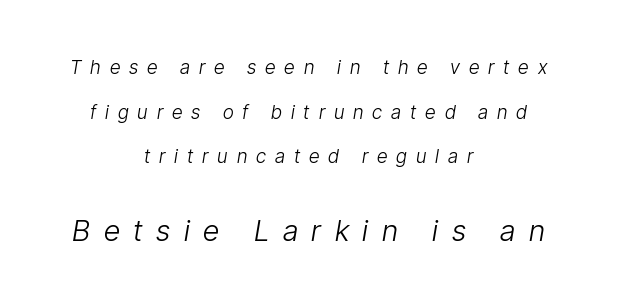
{"italic": "yes", "lean": "right", "slant_degrees": 9, "bold": "no", "weight": "light", "width": "condensed", "stroke_contrast": "low", "x_height": "medium", "monospaced": "no", "underline": "no", "align": "center", "line_spacing": "loose", "line_spacing_ratio": 2.35, "letter_spacing": "wide", "letter_spacing_em": 0.47, "larger_block": "second", "size_ratio": 1.53, "glyph_px": 29}
